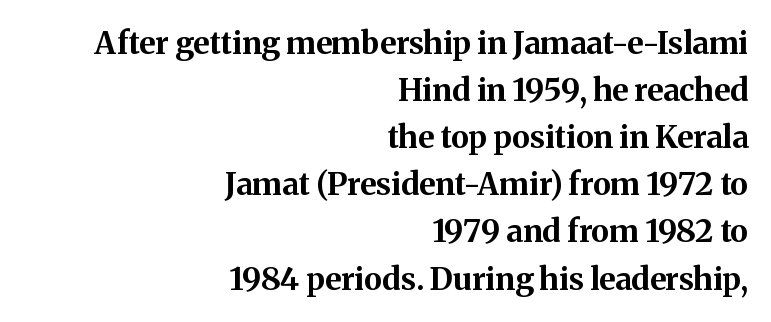
Check under the words: just untouched page. Is the letter spacing exaggerated? No — it looks like the ordinary default. The designer left line spacing at the default. To sum up the face: it has serifs. Where is the straight margin? On the right. You can tell it's not italic because the verticals are truly vertical.
